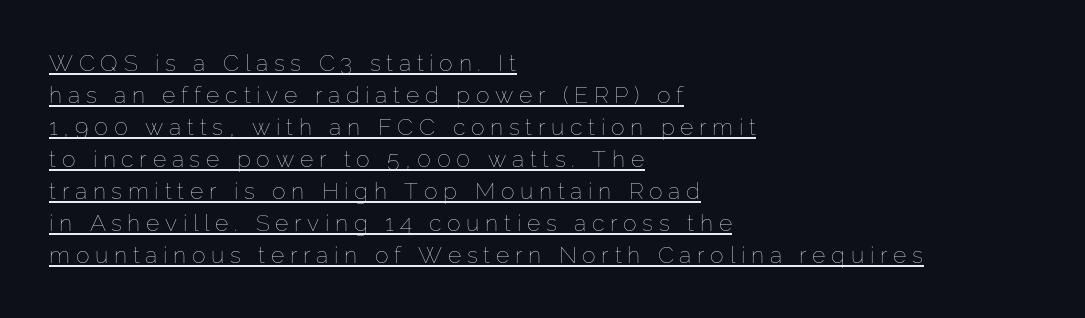
The image shows 23 px text type, upright; set left-aligned, normal line spacing (1.39x), unusually wide letter spacing (+0.25 em), underlined.
